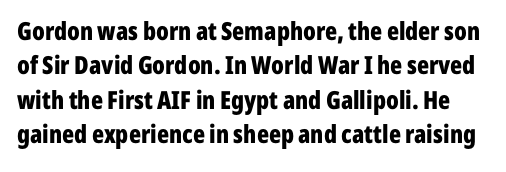
Q: Is the text bold? A: Yes.
Q: Is the text italic (slanted)? A: No, it is upright.
Q: Is the text underlined? A: No.
Q: Is the spacing between letters normal or unusually wide? A: Normal.
Q: Is the spacing between lines tight, normal or loose? A: Normal.
